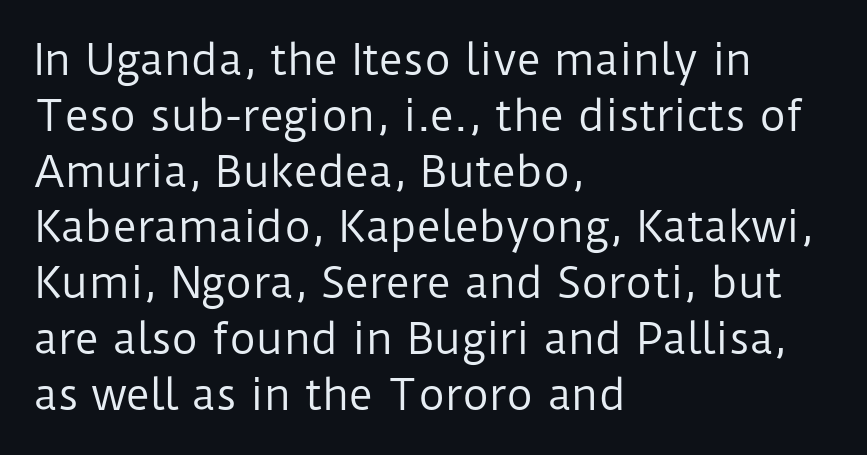
Q: Is the text bold? A: No.
Q: Is the text italic (slanted)? A: No, it is upright.
Q: Is the typeface a serif or a sans-serif typeface? A: Sans-serif.
Q: Is the text underlined? A: No.
Q: How is the paragraph aligned? A: Left-aligned.
Q: Is the spacing between letters normal or unusually wide? A: Normal.
Q: Is the spacing between lines tight, normal or loose? A: Normal.
Q: Width (condensed, normal, or wide)? A: Normal.
Q: Stroke contrast? A: Low.
Q: x-height? A: Medium.
Q: Monospaced? A: No.
